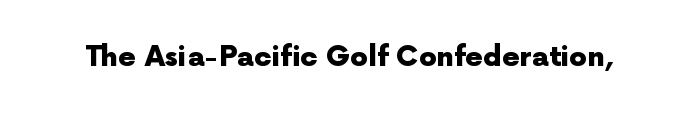
{"serif": "no", "italic": "no", "bold": "yes", "weight": "heavy", "width": "normal", "x_height": "medium", "monospaced": "no", "underline": "no", "letter_spacing": "normal", "letter_spacing_em": 0.0, "glyph_px": 28}
